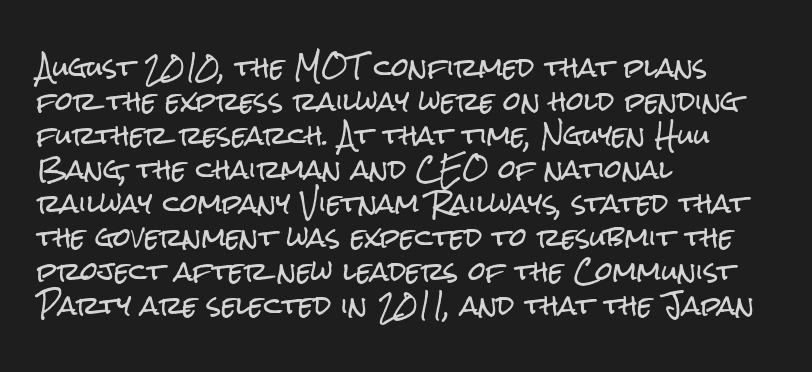
The image shows 25 px text type, upright; set left-aligned, normal line spacing (1.36x), normal letter spacing, not underlined.
